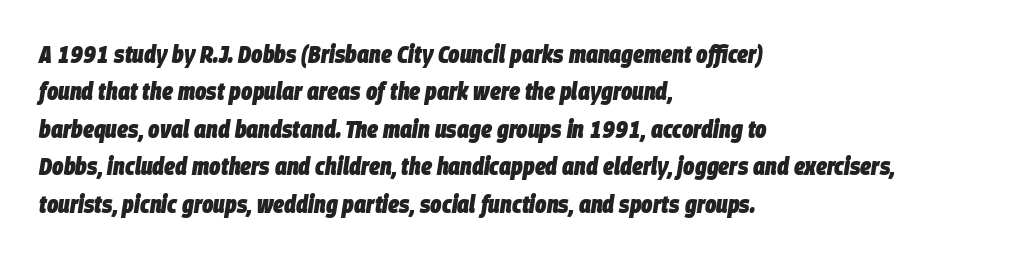
The image shows 24 px bold type, italic (leaning right); set left-aligned, normal line spacing (1.56x), normal letter spacing, not underlined.
